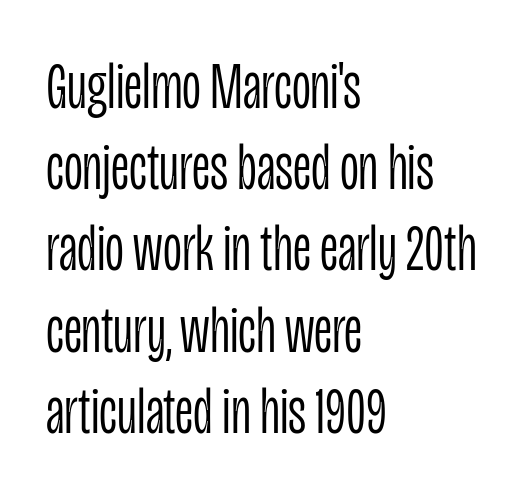
The image shows 66 px light, condensed sans-serif type, upright; set left-aligned, line spacing 1.23x, normal letter spacing, not underlined; low stroke contrast and a large x-height.
